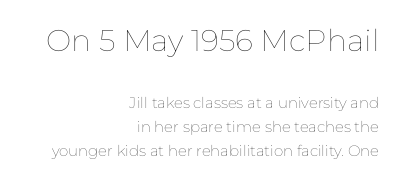
The image shows 30 px thin type, upright; set right-aligned, normal line spacing (1.6x), normal letter spacing, not underlined; the first (top) block is 2.0x larger; low stroke contrast and a medium x-height.
